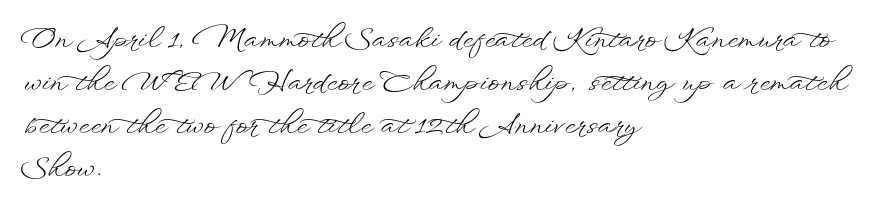
No extra ink here — the face is not bold. Each letter keeps its own natural width here, so spacing adapts to shape. The space between consecutive lines is moderate. Does extra space separate the letters? No, they use regular spacing.
